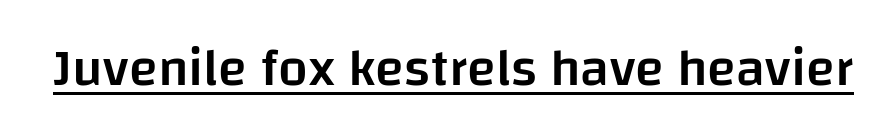
The image shows 53 px semibold sans-serif type, upright; set normal letter spacing, underlined; low stroke contrast and a large x-height.
